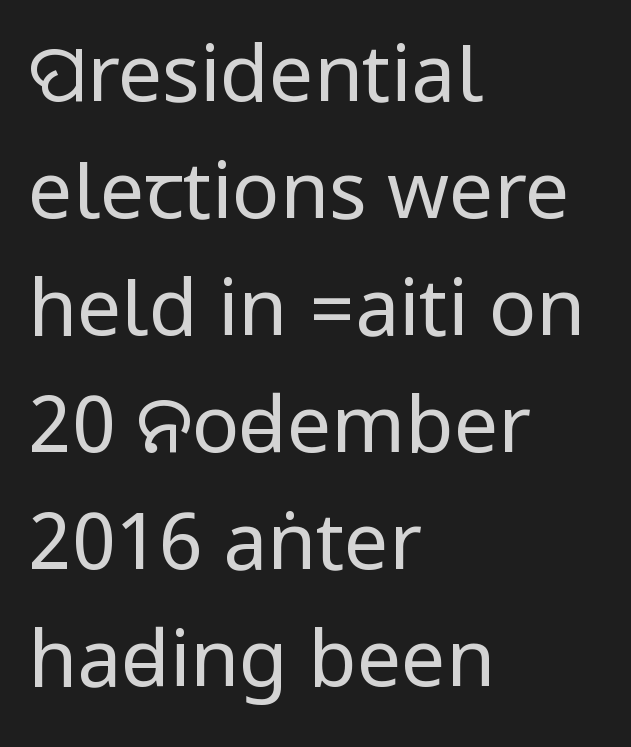
{"serif": "no", "italic": "no", "bold": "no", "weight": "regular", "width": "condensed", "stroke_contrast": "low", "underline": "no", "align": "left", "line_spacing": "normal", "line_spacing_ratio": 1.48, "letter_spacing": "normal", "letter_spacing_em": 0.0, "glyph_px": 79}
